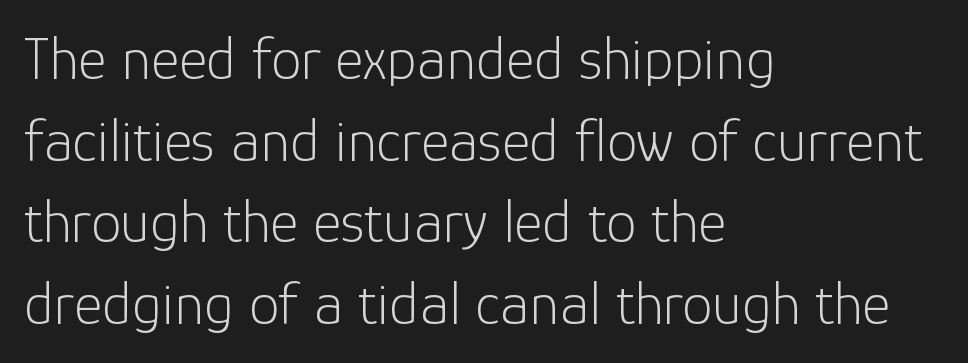
{"serif": "no", "italic": "no", "bold": "no", "weight": "light", "width": "normal", "stroke_contrast": "low", "x_height": "medium", "monospaced": "no", "underline": "no", "align": "left", "line_spacing": "normal", "line_spacing_ratio": 1.34, "letter_spacing": "normal", "letter_spacing_em": 0.0, "glyph_px": 61}
